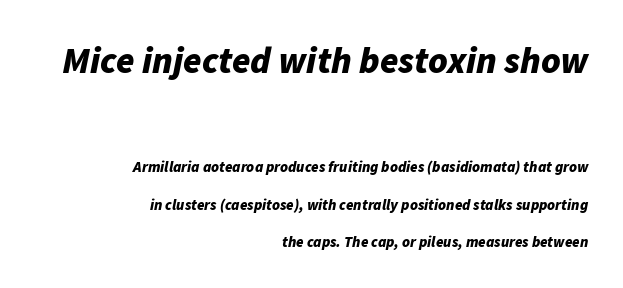
I'd describe the lettering as bold — thick and assertive. Here the designer chose a conventional face with non-uniform glyph widths. The words here are not underlined. The letterforms sit shoulder to shoulder at normal distance. You get the large type first, then a drop to smaller type. Honestly, the rows look like they've been pulled way apart.
